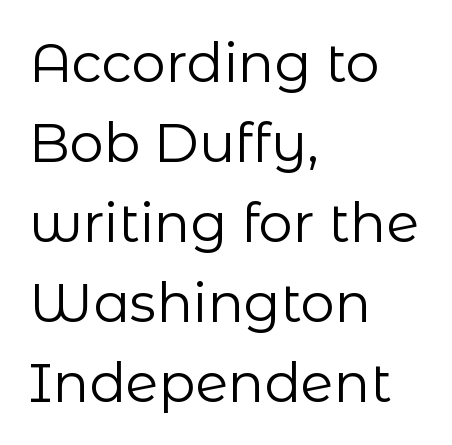
The image shows 54 px regular-weight sans-serif type, upright; set left-aligned, normal line spacing (1.48x), normal letter spacing, not underlined; low stroke contrast and a medium x-height.
